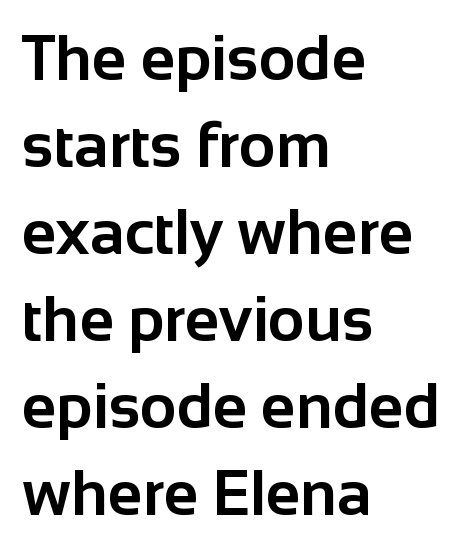
These lines were composed using upright roman letters. The designer went with a sans here, leaving each stem footless. Compared with typical paragraphs, the rows here are spaced about the same. You'd pick this weight for a headline — it's a proper bold. Each word holds together tightly as a unit, with standard inter-letter gaps.
